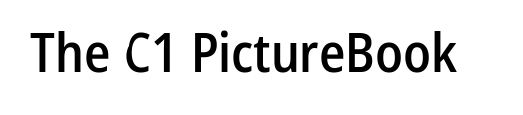
Moderately thickened strokes mark this as semibold type. Beneath every word, the page is bare. In terms of posture, this sample is upright. These lines are composed in type without serifs. The rendering uses natural spacing where letterforms have individual widths.
